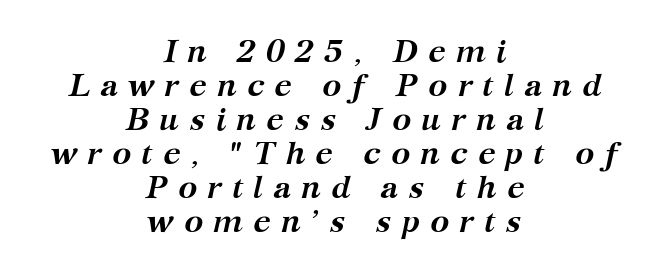
Q: Is the text bold? A: Yes.
Q: Is the text italic (slanted)? A: Yes, it leans right by about 12 degrees.
Q: Is the typeface a serif or a sans-serif typeface? A: Serif.
Q: Is the text underlined? A: No.
Q: How is the paragraph aligned? A: Centered.
Q: Is the spacing between letters normal or unusually wide? A: Unusually wide.
Q: Is the spacing between lines tight, normal or loose? A: Tight.
Q: Width (condensed, normal, or wide)? A: Normal.
Q: Stroke contrast? A: Medium.
Q: x-height? A: Medium.
Q: Monospaced? A: No.
